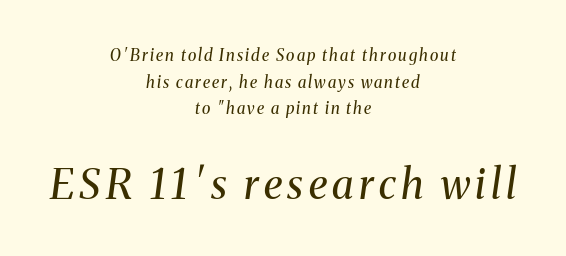
One-word summary of the alignment: center. This sample keeps an unexceptional amount of space between lines. Stem width sits at or under what a default text font uses. Note: serifs present on the glyphs. The rendering applies a slant to the glyphs. The more generous point size was reserved for the lower chunk.
